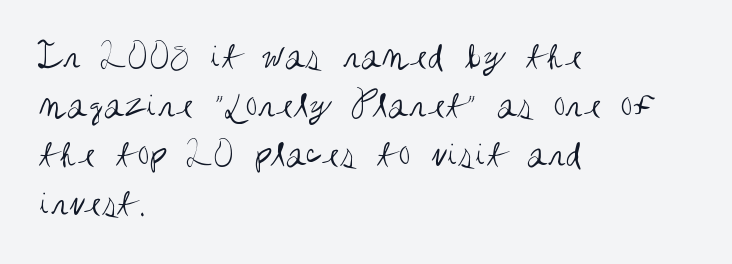
The rendering anchors every line to the left-hand side. Do the characters align in a grid? No, the font is proportional. Short note: letters normally spaced. This block has exactly the height ordinary leading produces.
